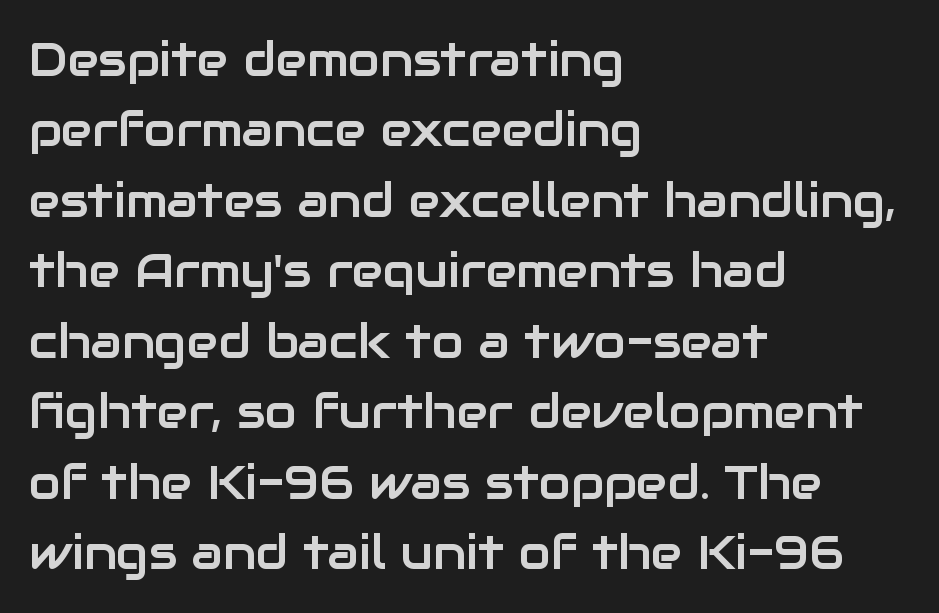
The image shows 47 px sans-serif type, upright; set left-aligned, normal line spacing (1.5x), normal letter spacing, not underlined; low stroke contrast and a medium x-height.
